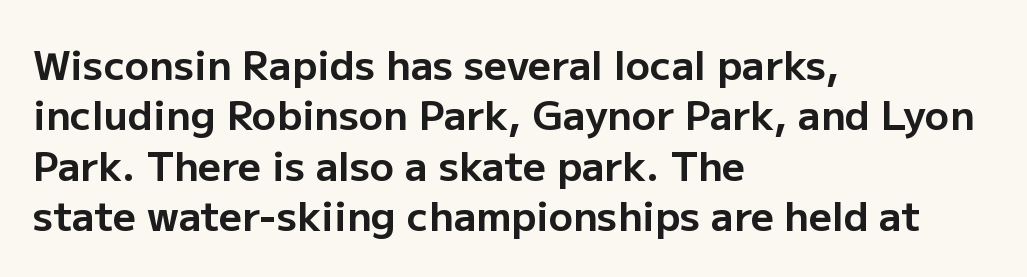
{"serif": "no", "italic": "no", "bold": "yes", "weight": "bold", "width": "normal", "stroke_contrast": "low", "x_height": "medium", "monospaced": "no", "underline": "no", "align": "left", "line_spacing": "normal", "line_spacing_ratio": 1.26, "letter_spacing": "normal", "letter_spacing_em": 0.0, "glyph_px": 40}
